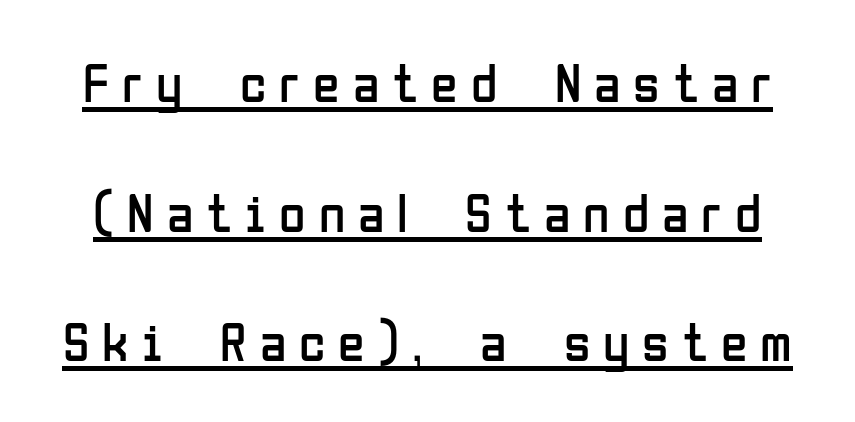
The image shows 54 px regular-weight, condensed sans-serif type, upright; set loose line spacing (2.4x), unusually wide letter spacing (+0.24 em), underlined; low stroke contrast and a medium x-height.
